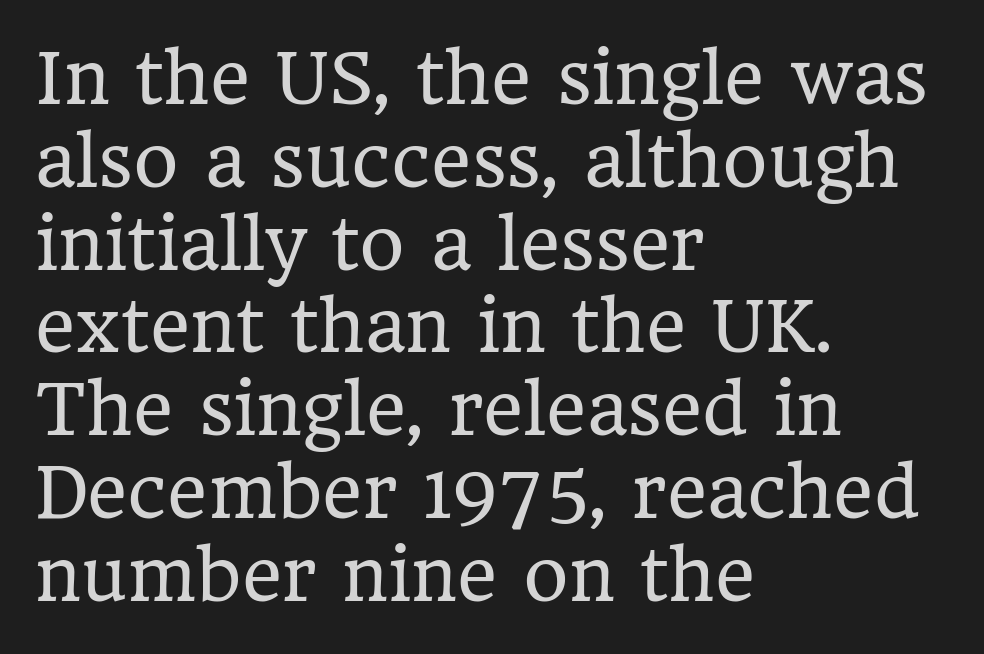
{"serif": "yes", "italic": "no", "bold": "no", "weight": "regular", "width": "normal", "stroke_contrast": "low", "x_height": "medium", "monospaced": "no", "underline": "no", "align": "left", "line_spacing_ratio": 1.2, "letter_spacing": "normal", "letter_spacing_em": 0.0, "glyph_px": 69}
